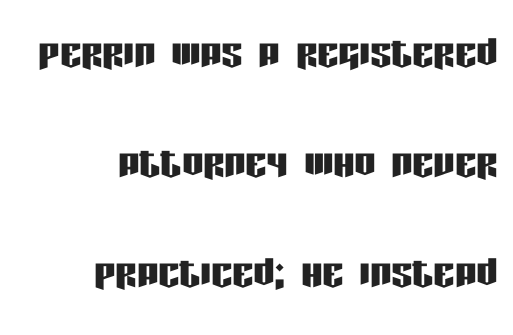
Q: Is the text italic (slanted)? A: No, it is upright.
Q: Is the typeface a serif or a sans-serif typeface? A: Sans-serif.
Q: Is the text underlined? A: No.
Q: How is the paragraph aligned? A: Right-aligned.
Q: Is the spacing between letters normal or unusually wide? A: Normal.
Q: Is the spacing between lines tight, normal or loose? A: Loose.
Q: Width (condensed, normal, or wide)? A: Condensed.
Q: Stroke contrast? A: Low.
Q: x-height? A: Large.
Q: Monospaced? A: No.
